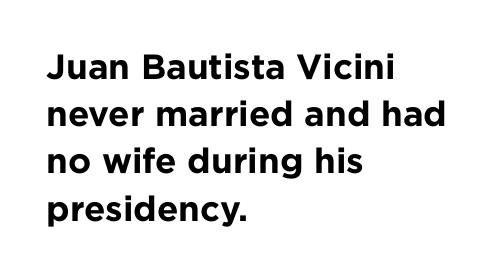
Q: Is the text bold? A: Yes.
Q: Is the text italic (slanted)? A: No, it is upright.
Q: Is the typeface a serif or a sans-serif typeface? A: Sans-serif.
Q: Is the text underlined? A: No.
Q: How is the paragraph aligned? A: Left-aligned.
Q: Is the spacing between letters normal or unusually wide? A: Normal.
Q: Is the spacing between lines tight, normal or loose? A: Normal.
Q: Width (condensed, normal, or wide)? A: Normal.
Q: Stroke contrast? A: Low.
Q: x-height? A: Medium.
Q: Monospaced? A: No.
